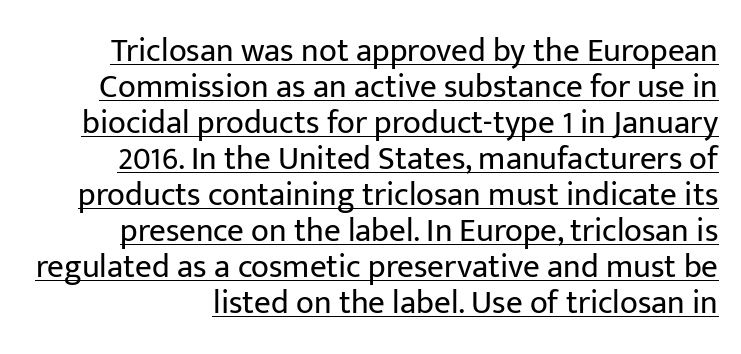
The image shows 33 px regular-weight sans-serif type, upright; set tight line spacing (1.09x), normal letter spacing, underlined; low stroke contrast and a medium x-height.
